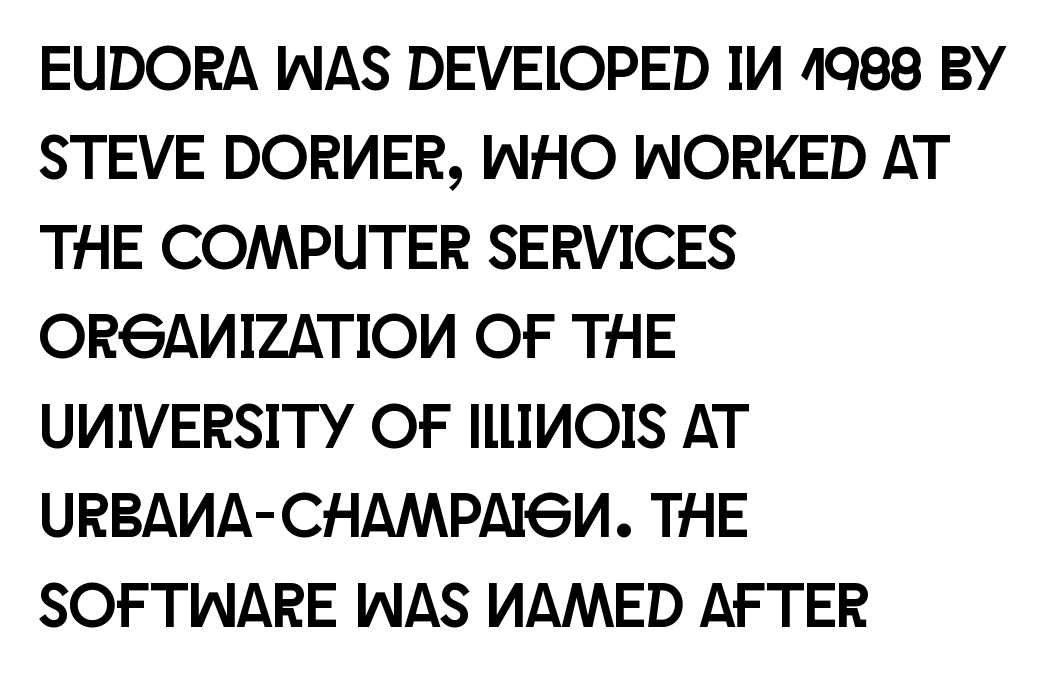
Q: Is the text italic (slanted)? A: No, it is upright.
Q: Is the typeface a serif or a sans-serif typeface? A: Sans-serif.
Q: Is the text underlined? A: No.
Q: How is the paragraph aligned? A: Left-aligned.
Q: Is the spacing between letters normal or unusually wide? A: Normal.
Q: Is the spacing between lines tight, normal or loose? A: Normal.
Q: Width (condensed, normal, or wide)? A: Condensed.
Q: Stroke contrast? A: Low.
Q: x-height? A: Large.
Q: Monospaced? A: No.
